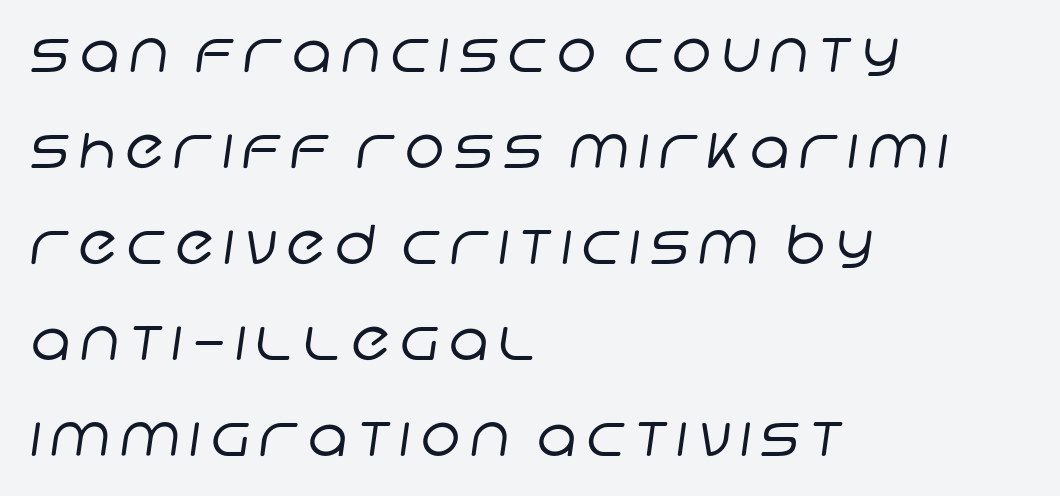
The rag falls on the right side of this text block. Unmarked baselines from the first word to the last. These lines are rendered in a variable-pitch font. The glyphs in this specimen are sans serif. The face looks like a standard text weight, possibly lighter.
